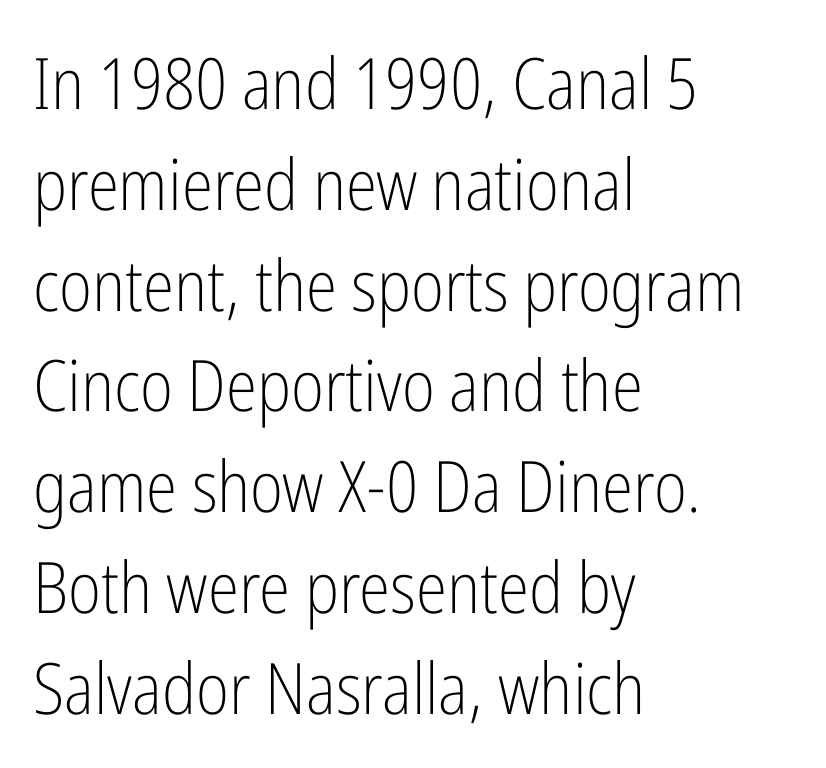
{"serif": "no", "italic": "no", "bold": "no", "weight": "light", "width": "condensed", "stroke_contrast": "low", "x_height": "medium", "monospaced": "no", "underline": "no", "align": "left", "line_spacing": "normal", "line_spacing_ratio": 1.42, "letter_spacing": "normal", "letter_spacing_em": 0.0, "glyph_px": 71}
